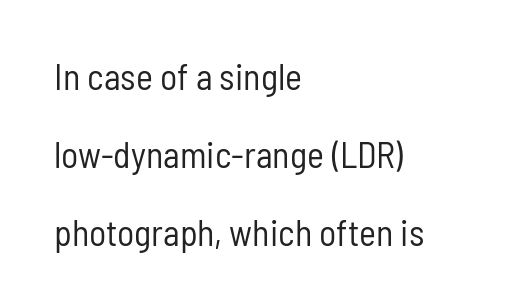
{"serif": "no", "italic": "no", "bold": "no", "weight": "regular", "width": "condensed", "stroke_contrast": "low", "x_height": "medium", "monospaced": "no", "underline": "no", "align": "left", "line_spacing": "loose", "line_spacing_ratio": 2.16, "letter_spacing": "normal", "letter_spacing_em": 0.0, "glyph_px": 36}
